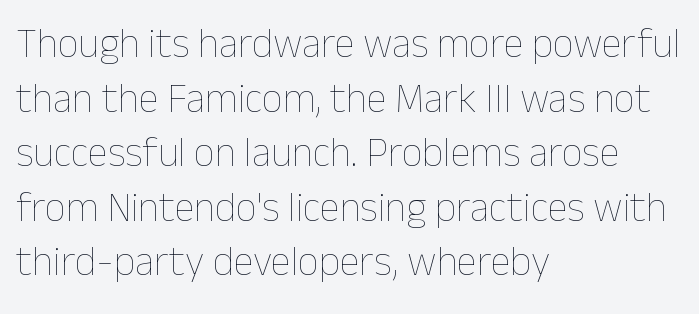
Q: Is the text bold? A: No.
Q: Is the text italic (slanted)? A: No, it is upright.
Q: Is the text underlined? A: No.
Q: How is the paragraph aligned? A: Left-aligned.
Q: Is the spacing between letters normal or unusually wide? A: Normal.
Q: Is the spacing between lines tight, normal or loose? A: Normal.
Q: Width (condensed, normal, or wide)? A: Normal.
Q: Stroke contrast? A: Low.
Q: x-height? A: Medium.
Q: Monospaced? A: No.
